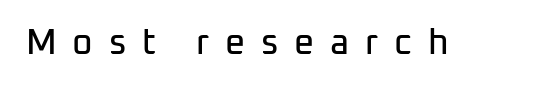
Q: Is the text italic (slanted)? A: No, it is upright.
Q: Is the typeface a serif or a sans-serif typeface? A: Sans-serif.
Q: Is the text underlined? A: No.
Q: Is the spacing between letters normal or unusually wide? A: Unusually wide.
Q: Width (condensed, normal, or wide)? A: Normal.
Q: Stroke contrast? A: Low.
Q: x-height? A: Medium.
Q: Monospaced? A: No.
